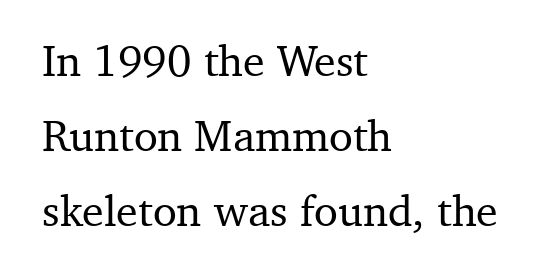
{"serif": "yes", "italic": "no", "width": "normal", "stroke_contrast": "medium", "x_height": "medium", "monospaced": "no", "underline": "no", "align": "left", "line_spacing": "normal", "line_spacing_ratio": 1.7, "letter_spacing": "normal", "letter_spacing_em": 0.0, "glyph_px": 44}
